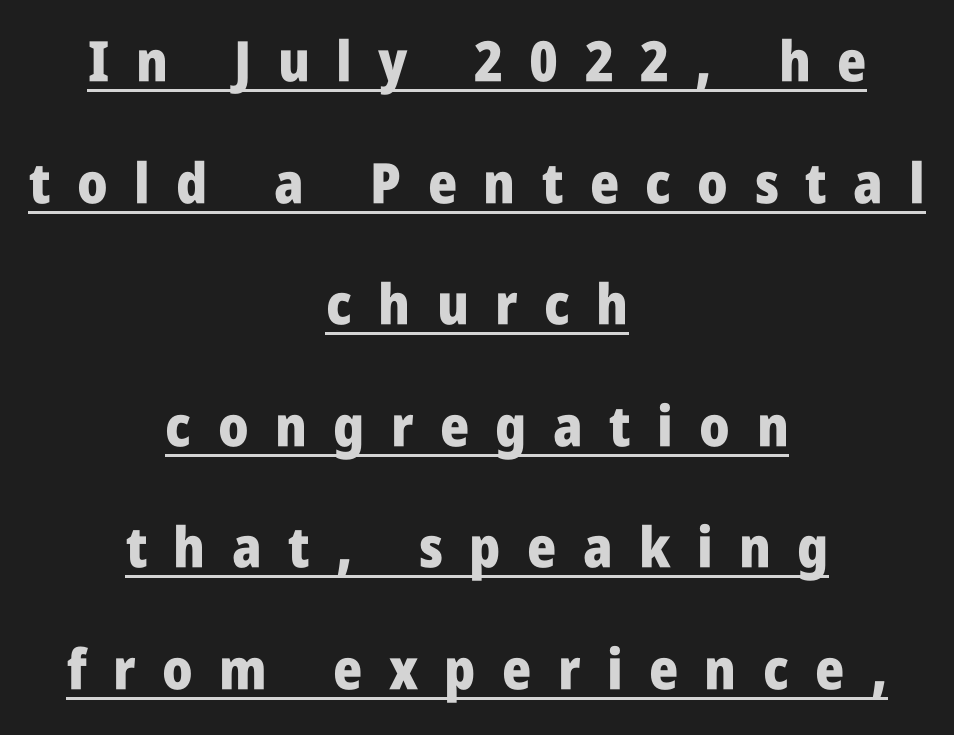
Q: Is the text bold? A: Yes.
Q: Is the text italic (slanted)? A: No, it is upright.
Q: Is the typeface a serif or a sans-serif typeface? A: Sans-serif.
Q: Is the text underlined? A: Yes.
Q: How is the paragraph aligned? A: Centered.
Q: Is the spacing between letters normal or unusually wide? A: Unusually wide.
Q: Is the spacing between lines tight, normal or loose? A: Loose.
Q: Width (condensed, normal, or wide)? A: Condensed.
Q: Stroke contrast? A: Low.
Q: x-height? A: Large.
Q: Monospaced? A: No.
